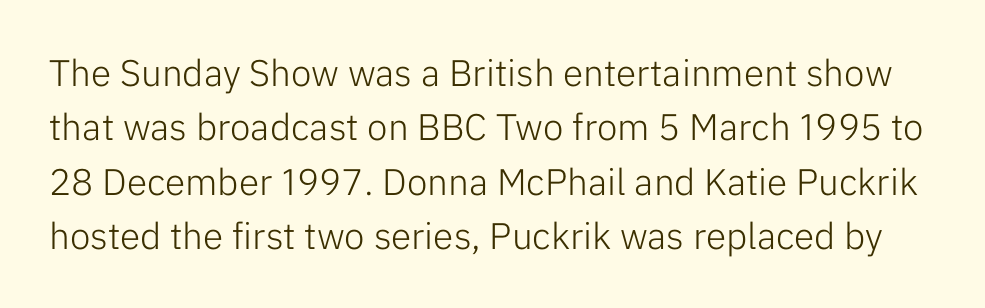
{"serif": "no", "italic": "no", "bold": "no", "weight": "light", "width": "normal", "stroke_contrast": "low", "x_height": "medium", "monospaced": "no", "underline": "no", "line_spacing": "normal", "line_spacing_ratio": 1.47, "letter_spacing": "normal", "letter_spacing_em": 0.0, "glyph_px": 37}
